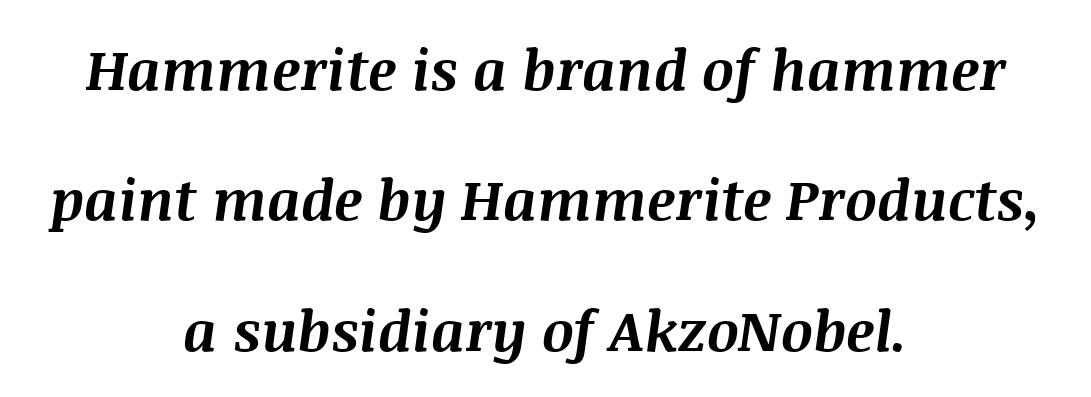
If you drew a line through each stem, it would be angled. This sample has the flowing, uneven cadence of proportional lettering. The face used here has the dense, thick strokes of a bold. The passage shown has conventional tracking throughout. Leftover space on each line is divided equally before and after the words.
